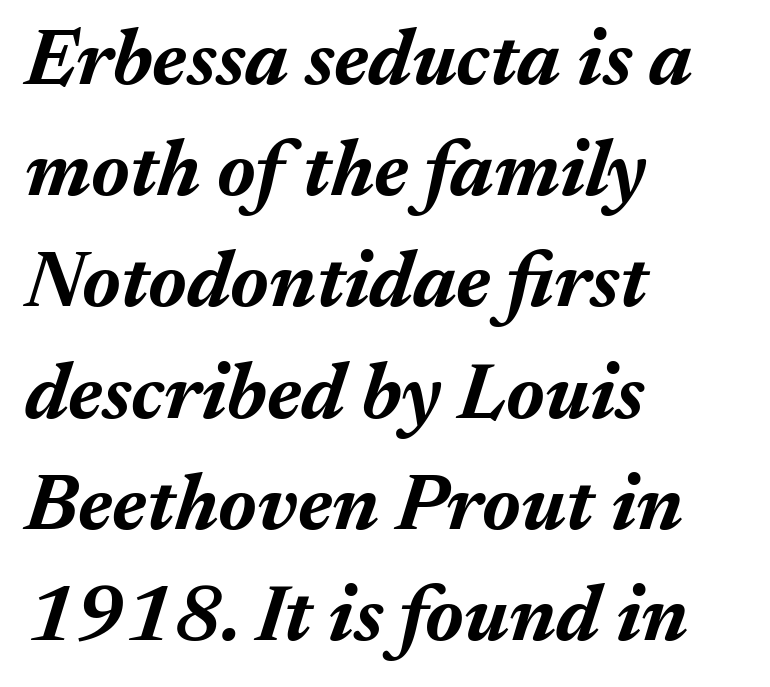
{"italic": "yes", "lean": "right", "slant_degrees": 17, "bold": "yes", "weight": "bold", "width": "normal", "stroke_contrast": "medium", "x_height": "medium", "monospaced": "no", "underline": "no", "align": "left", "line_spacing": "normal", "line_spacing_ratio": 1.39, "letter_spacing": "normal", "letter_spacing_em": 0.0, "glyph_px": 80}
